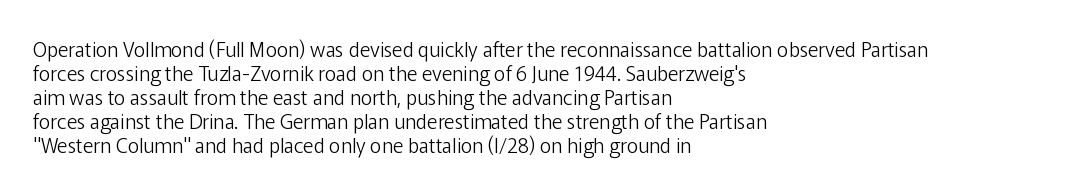
The image shows 20 px text type, upright; set left-aligned, line spacing 1.2x, normal letter spacing, not underlined.
